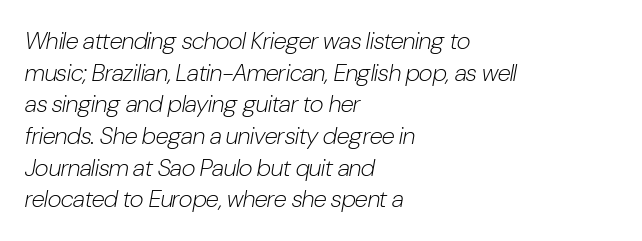
The image shows 24 px text type, italic (leaning right); set left-aligned, normal line spacing (1.32x), normal letter spacing, not underlined.
